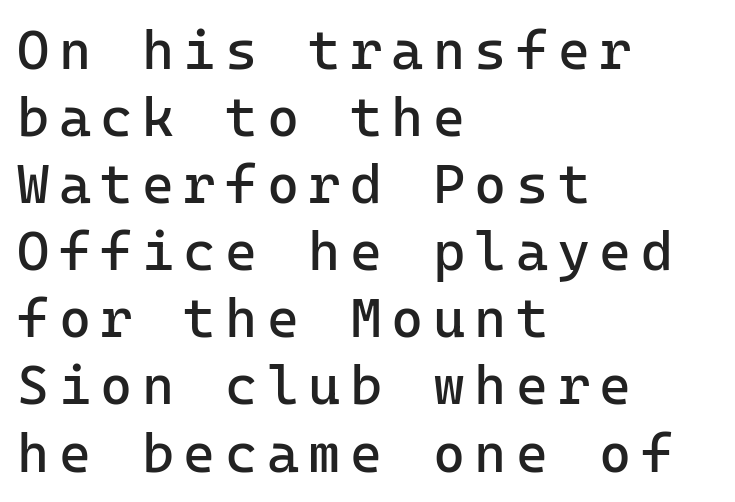
{"serif": "no", "italic": "no", "bold": "no", "weight": "regular", "width": "normal", "stroke_contrast": "low", "x_height": "medium", "monospaced": "yes", "underline": "no", "align": "left", "line_spacing_ratio": 1.22, "glyph_px": 55}
